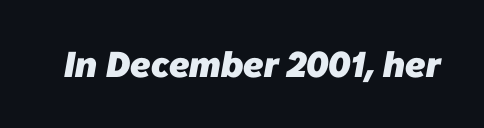
The image shows 36 px heavy sans-serif type; set normal letter spacing, not underlined; low stroke contrast and a medium x-height.
